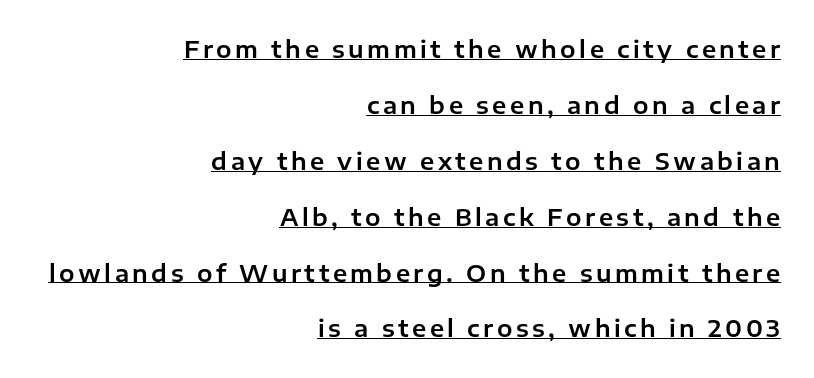
Q: Is the text italic (slanted)? A: No, it is upright.
Q: Is the text underlined? A: Yes.
Q: How is the paragraph aligned? A: Right-aligned.
Q: Is the spacing between lines tight, normal or loose? A: Loose.
